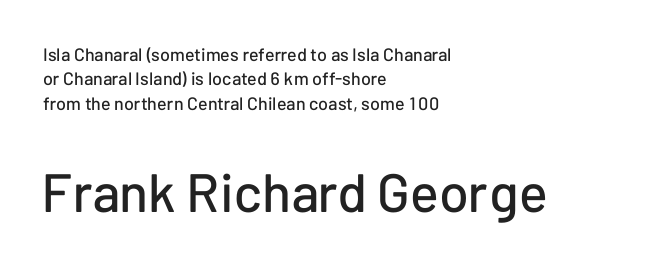
Q: Is the text italic (slanted)? A: No, it is upright.
Q: Is the typeface a serif or a sans-serif typeface? A: Sans-serif.
Q: Is the text underlined? A: No.
Q: How is the paragraph aligned? A: Left-aligned.
Q: Is the spacing between letters normal or unusually wide? A: Normal.
Q: Is the spacing between lines tight, normal or loose? A: Normal.
Q: Which block of text is set in a larger size, the first (top) or the second (bottom)? A: The second (bottom) one.
Q: Width (condensed, normal, or wide)? A: Normal.
Q: Stroke contrast? A: Low.
Q: x-height? A: Medium.
Q: Monospaced? A: No.
